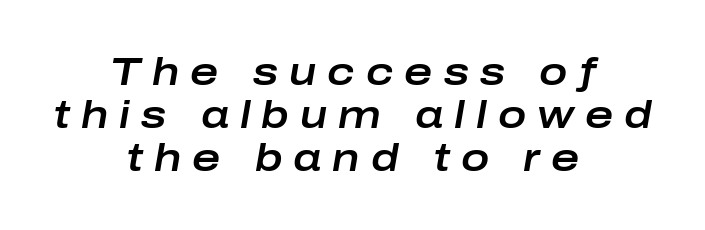
Is the letter spacing exaggerated? Yes — the characters are pushed far apart. The setting favours the middle, as headings and verse often do. Nobody drew a line under any word here. If you drew a line through each stem, it would be angled. Each letter keeps its own natural width here, so spacing adapts to shape.
